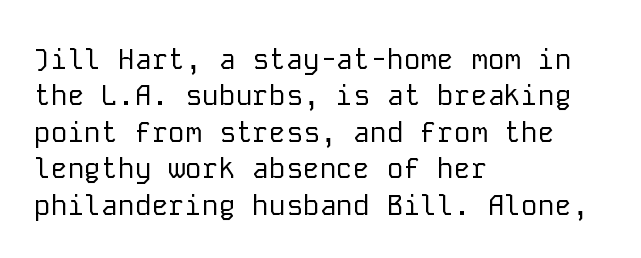
The image shows 28 px regular-weight sans-serif type, upright, monospaced; set left-aligned, normal line spacing (1.3x), normal letter spacing, not underlined; low stroke contrast and a medium x-height.
